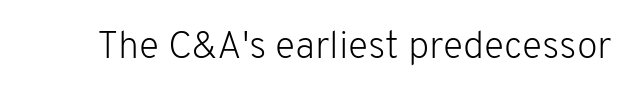
Q: Is the text bold? A: No.
Q: Is the text italic (slanted)? A: No, it is upright.
Q: Is the typeface a serif or a sans-serif typeface? A: Sans-serif.
Q: Is the text underlined? A: No.
Q: Is the spacing between letters normal or unusually wide? A: Normal.
Q: Width (condensed, normal, or wide)? A: Normal.
Q: Stroke contrast? A: Low.
Q: x-height? A: Medium.
Q: Monospaced? A: No.
